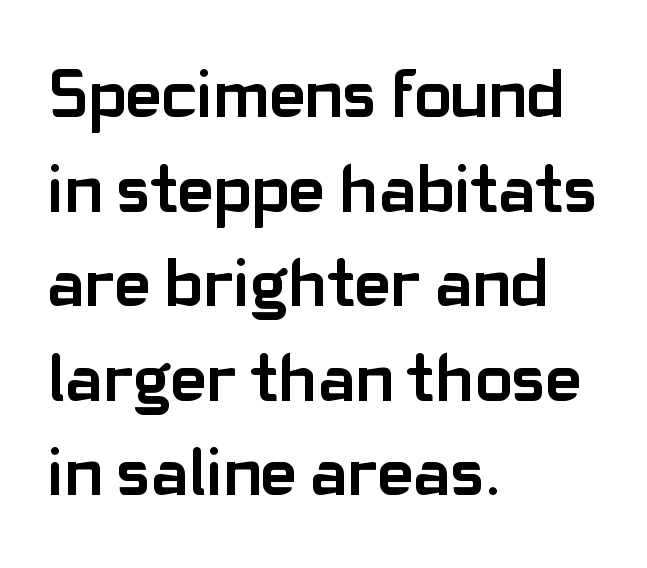
{"serif": "no", "italic": "no", "bold": "yes", "weight": "semibold", "width": "normal", "stroke_contrast": "low", "x_height": "medium", "monospaced": "no", "underline": "no", "align": "left", "line_spacing": "normal", "line_spacing_ratio": 1.37, "letter_spacing": "normal", "letter_spacing_em": 0.0, "glyph_px": 69}
